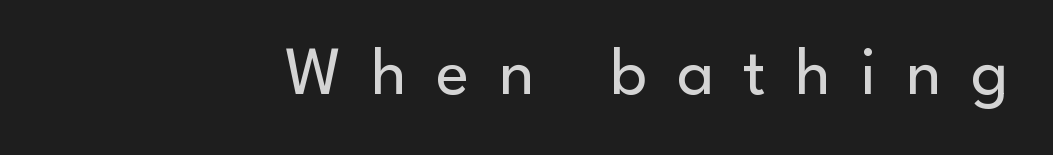
The image shows 69 px regular-weight sans-serif type, upright; set unusually wide letter spacing (+0.43 em), not underlined; low stroke contrast and a small x-height.
